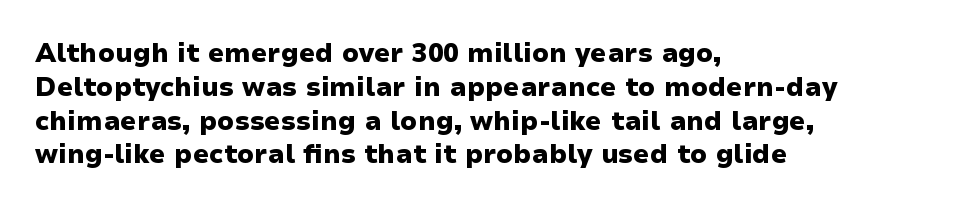
Q: Is the text bold? A: Yes.
Q: Is the text italic (slanted)? A: No, it is upright.
Q: Is the text underlined? A: No.
Q: How is the paragraph aligned? A: Left-aligned.
Q: Is the spacing between letters normal or unusually wide? A: Normal.
Q: Is the spacing between lines tight, normal or loose? A: Normal.
